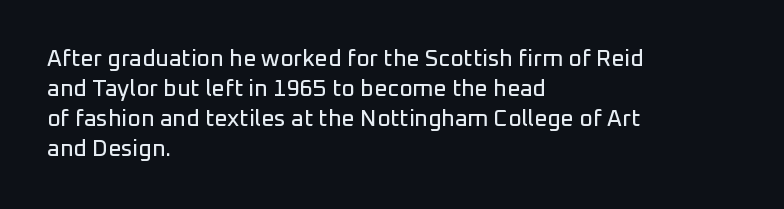
The ragged edge is on the right, which tells us the setting is flush left. What's the leading like? Ordinary, nothing unusual. Posture: straight, roman, zero tilt. The face used here is rendered with its standard letterfit. Letters rest on an invisible, unmarked baseline.
